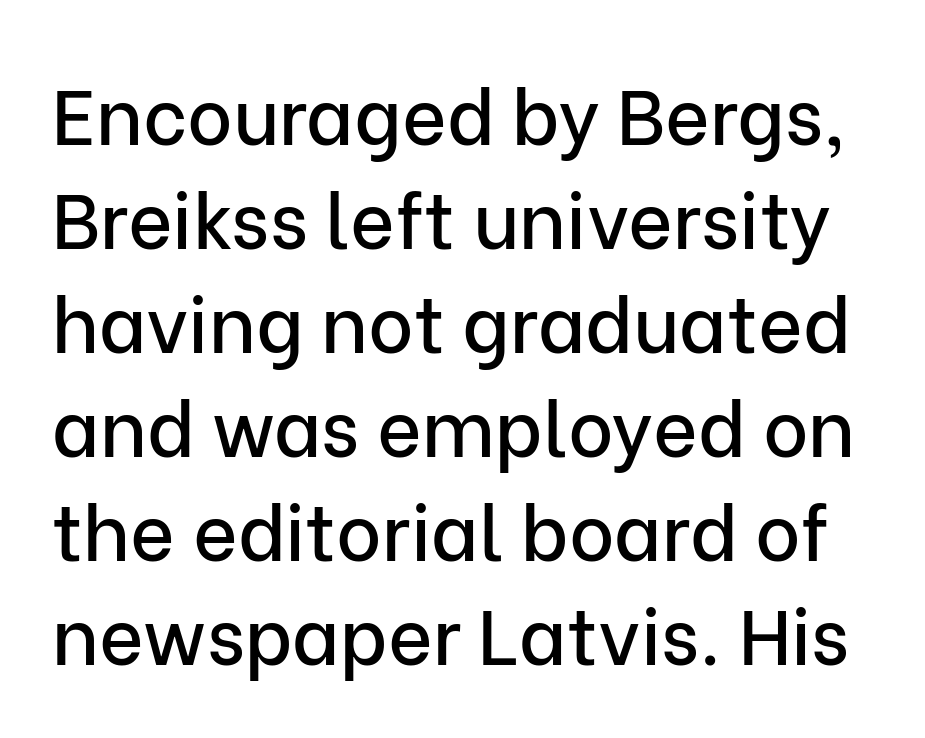
You could call the tracking neutral — neither tight nor loose. Here the designer chose a conventional face with non-uniform glyph widths. Nothing sits at the stroke ends, so this counts as sans-serif. Nobody drew a line under any word here.
